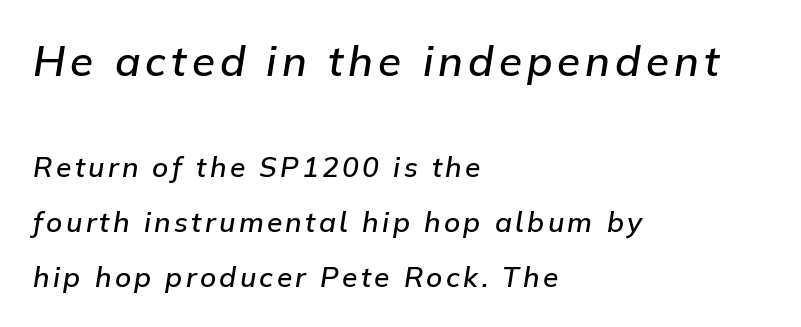
The image shows 42 px semibold type, italic (leaning right); set left-aligned, loose line spacing (1.95x), not underlined; the first (top) block is 1.5x larger; low stroke contrast and a medium x-height.
